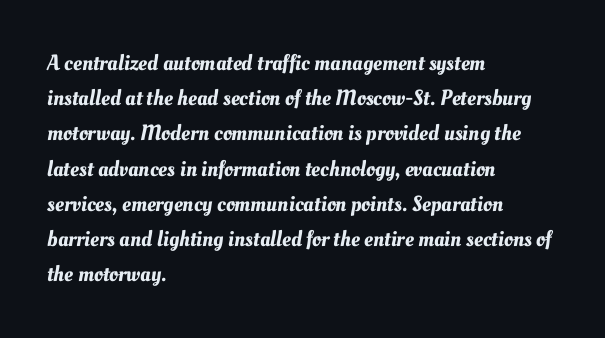
{"underline": "no", "align": "left", "line_spacing": "normal", "line_spacing_ratio": 1.6, "letter_spacing": "normal", "letter_spacing_em": 0.0, "glyph_px": 22}
